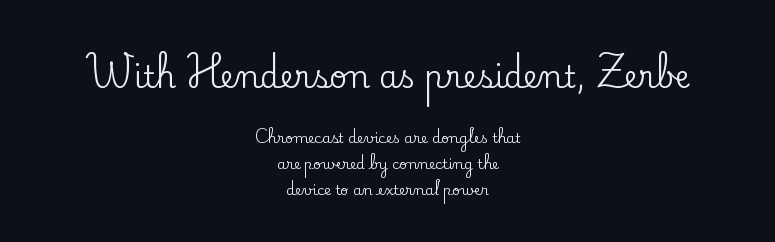
Casual observation: everything's sitting right in the middle. The typography opts for an upright posture over an oblique one. The gap between lines stays unmarked. A typesetter would call this zero additional tracking.
